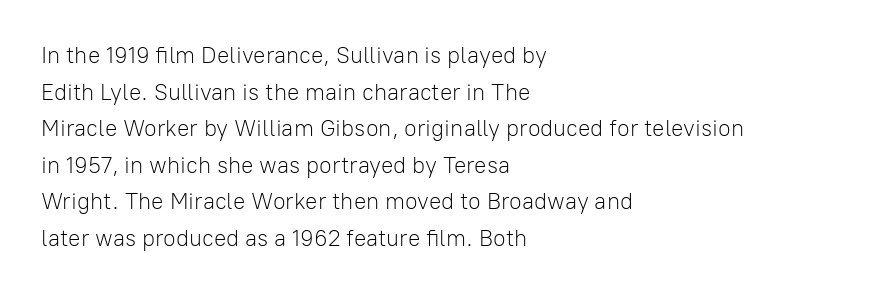
Q: Is the text bold? A: No.
Q: Is the text italic (slanted)? A: No, it is upright.
Q: Is the text underlined? A: No.
Q: How is the paragraph aligned? A: Left-aligned.
Q: Is the spacing between letters normal or unusually wide? A: Normal.
Q: Is the spacing between lines tight, normal or loose? A: Normal.
